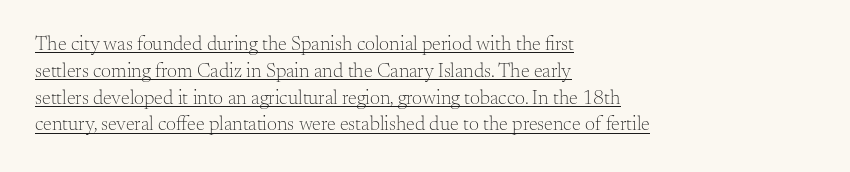
The image shows 20 px text type, upright; set left-aligned, normal line spacing (1.34x), normal letter spacing, underlined.
